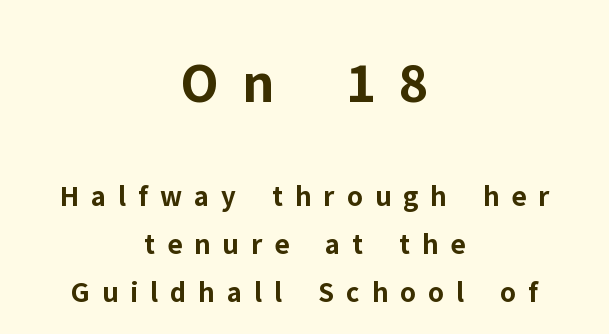
{"serif": "no", "italic": "no", "bold": "yes", "weight": "bold", "width": "normal", "stroke_contrast": "low", "x_height": "medium", "monospaced": "no", "underline": "no", "align": "center", "line_spacing": "normal", "line_spacing_ratio": 1.6, "letter_spacing": "wide", "letter_spacing_em": 0.4, "larger_block": "first", "size_ratio": 1.97, "glyph_px": 59}
